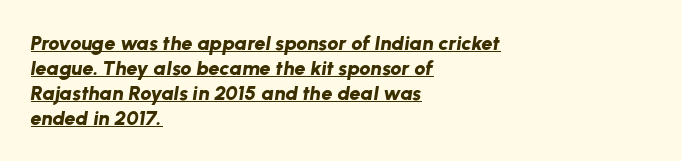
The image shows 20 px bold type, italic (leaning right); set left-aligned, normal line spacing (1.25x), normal letter spacing, underlined.
